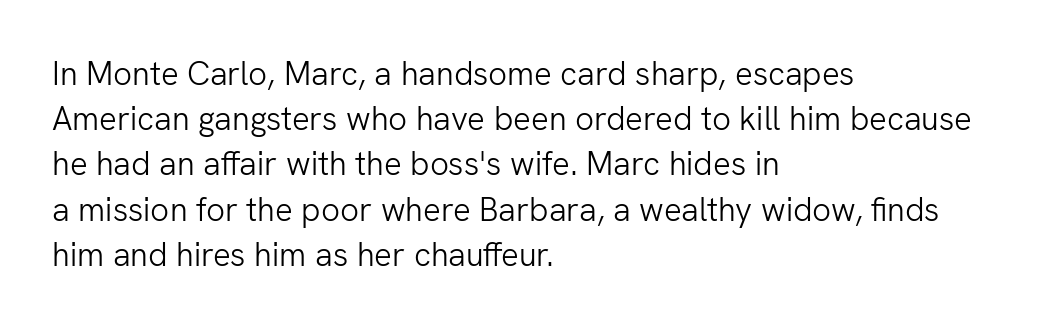
Q: Is the text bold? A: No.
Q: Is the text italic (slanted)? A: No, it is upright.
Q: Is the typeface a serif or a sans-serif typeface? A: Sans-serif.
Q: Is the text underlined? A: No.
Q: How is the paragraph aligned? A: Left-aligned.
Q: Is the spacing between letters normal or unusually wide? A: Normal.
Q: Is the spacing between lines tight, normal or loose? A: Normal.
Q: Width (condensed, normal, or wide)? A: Normal.
Q: Stroke contrast? A: Low.
Q: x-height? A: Medium.
Q: Monospaced? A: No.
